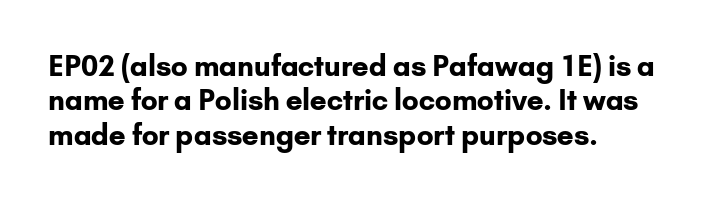
Q: Is the text bold? A: Yes.
Q: Is the text italic (slanted)? A: No, it is upright.
Q: Is the typeface a serif or a sans-serif typeface? A: Sans-serif.
Q: Is the text underlined? A: No.
Q: Is the spacing between letters normal or unusually wide? A: Normal.
Q: Width (condensed, normal, or wide)? A: Normal.
Q: Stroke contrast? A: Low.
Q: x-height? A: Small.
Q: Monospaced? A: No.
